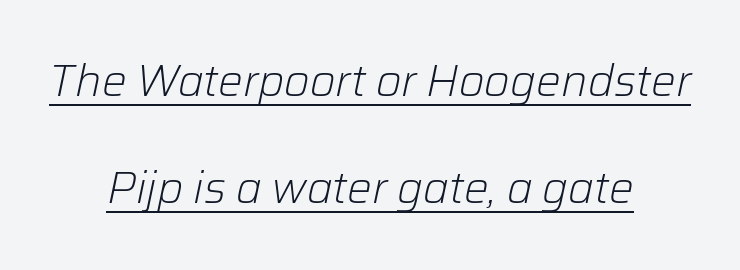
Q: Is the text bold? A: No.
Q: Is the text italic (slanted)? A: Yes, it leans right by about 12 degrees.
Q: Is the text underlined? A: Yes.
Q: How is the paragraph aligned? A: Centered.
Q: Is the spacing between letters normal or unusually wide? A: Normal.
Q: Is the spacing between lines tight, normal or loose? A: Loose.
Q: Width (condensed, normal, or wide)? A: Normal.
Q: Stroke contrast? A: Low.
Q: x-height? A: Medium.
Q: Monospaced? A: No.
